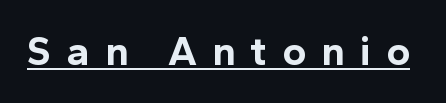
Q: Is the text bold? A: Yes.
Q: Is the text italic (slanted)? A: No, it is upright.
Q: Is the typeface a serif or a sans-serif typeface? A: Sans-serif.
Q: Is the text underlined? A: Yes.
Q: Is the spacing between letters normal or unusually wide? A: Unusually wide.
Q: Width (condensed, normal, or wide)? A: Normal.
Q: x-height? A: Medium.
Q: Monospaced? A: No.
